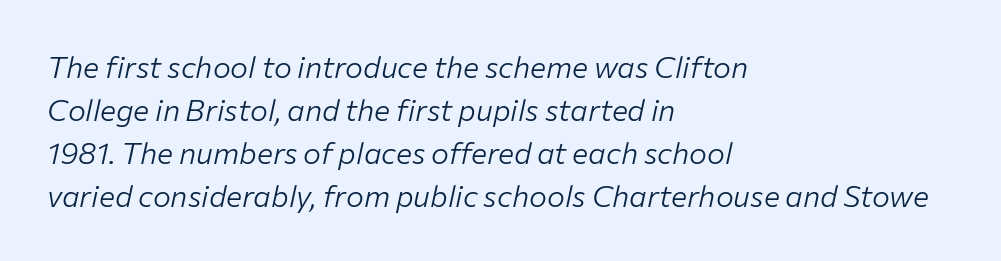
Q: Is the text bold? A: No.
Q: Is the text italic (slanted)? A: Yes, it leans right by about 12 degrees.
Q: Is the text underlined? A: No.
Q: How is the paragraph aligned? A: Left-aligned.
Q: Is the spacing between letters normal or unusually wide? A: Normal.
Q: Is the spacing between lines tight, normal or loose? A: Normal.
Q: Width (condensed, normal, or wide)? A: Normal.
Q: Stroke contrast? A: Low.
Q: x-height? A: Medium.
Q: Monospaced? A: No.
